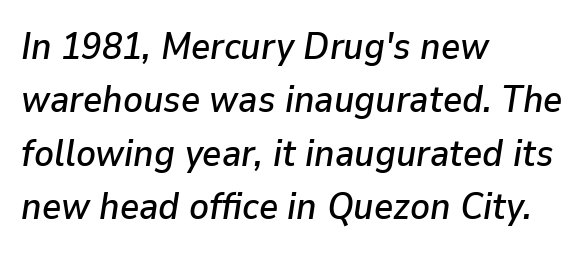
The image shows 37 px text type, italic (leaning right); set left-aligned, normal line spacing (1.44x), normal letter spacing, not underlined; low stroke contrast and a medium x-height.
